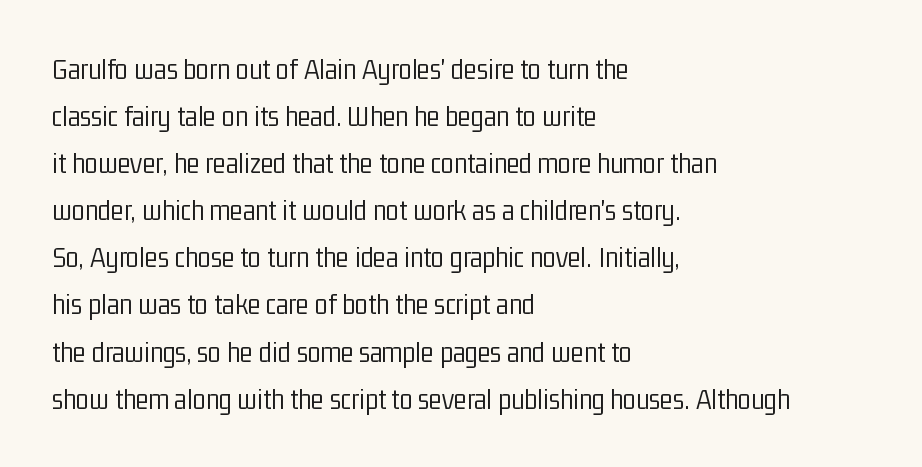
The image shows 30 px light, condensed sans-serif type, upright; set left-aligned, normal line spacing (1.57x), normal letter spacing, not underlined; low stroke contrast and a medium x-height.
